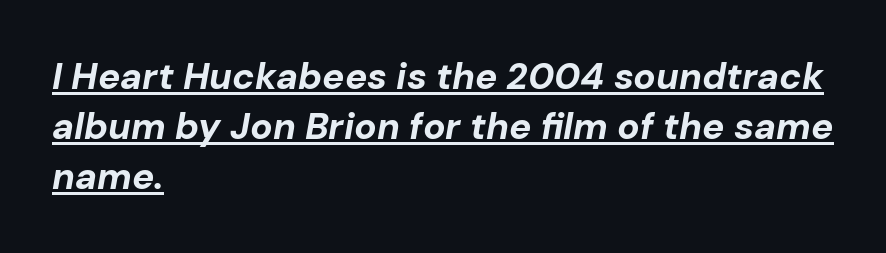
Caption: lettering with a line underneath. Observe the lean: these are italic letterforms. Where is the straight margin? On the left. Do the characters align in a grid? No, the font is proportional. This rendering leaves character spacing at its baseline value.
